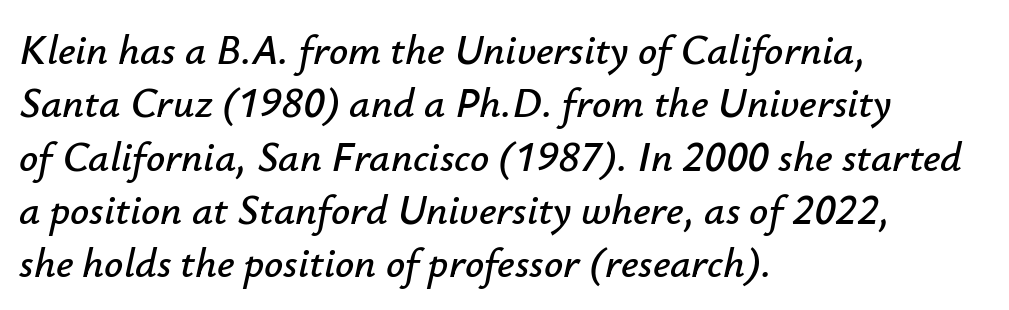
Q: Is the text italic (slanted)? A: Yes, it leans right by about 12 degrees.
Q: Is the text underlined? A: No.
Q: How is the paragraph aligned? A: Left-aligned.
Q: Is the spacing between letters normal or unusually wide? A: Normal.
Q: Is the spacing between lines tight, normal or loose? A: Normal.
Q: Width (condensed, normal, or wide)? A: Normal.
Q: Stroke contrast? A: Low.
Q: x-height? A: Small.
Q: Monospaced? A: No.
